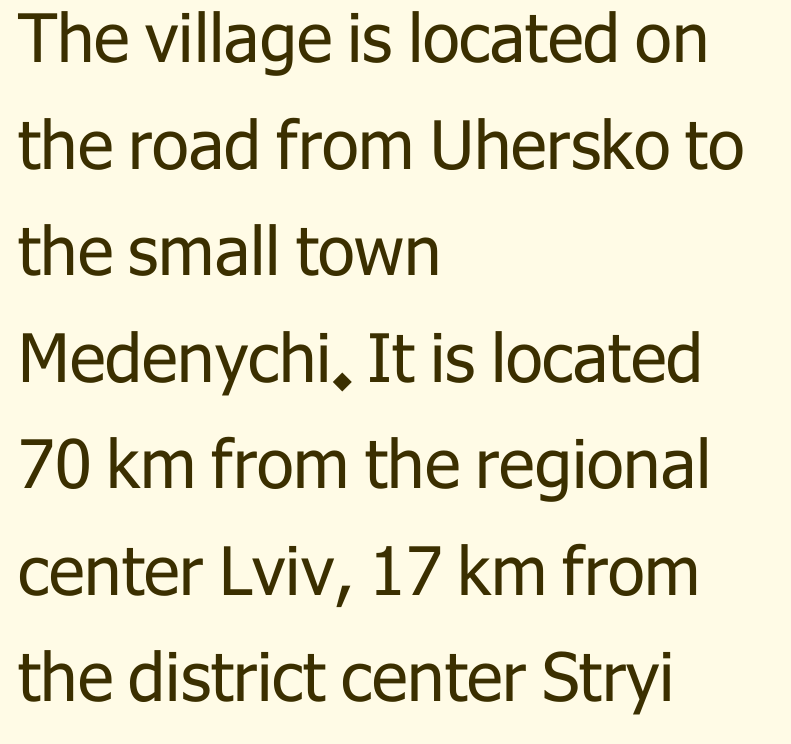
The image shows 67 px regular-weight sans-serif type, upright; set left-aligned, normal line spacing (1.59x), normal letter spacing, not underlined; low stroke contrast and a medium x-height.
